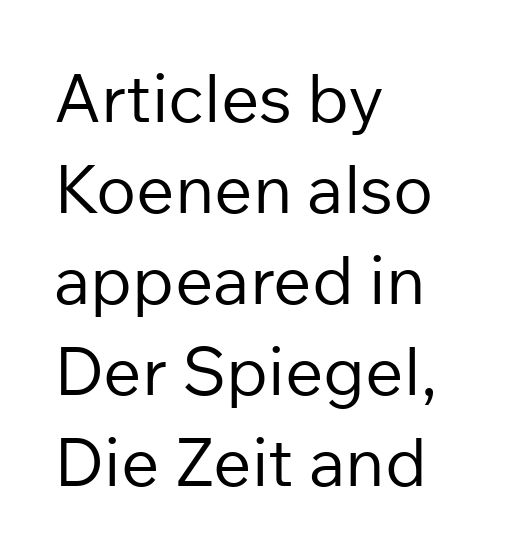
Q: Is the text bold? A: No.
Q: Is the text italic (slanted)? A: No, it is upright.
Q: Is the typeface a serif or a sans-serif typeface? A: Sans-serif.
Q: Is the text underlined? A: No.
Q: How is the paragraph aligned? A: Left-aligned.
Q: Is the spacing between letters normal or unusually wide? A: Normal.
Q: Is the spacing between lines tight, normal or loose? A: Normal.
Q: Width (condensed, normal, or wide)? A: Normal.
Q: Stroke contrast? A: Low.
Q: x-height? A: Medium.
Q: Monospaced? A: No.
